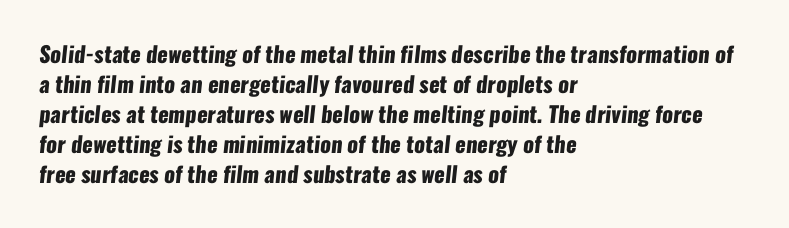
Q: Is the text bold? A: Yes.
Q: Is the text underlined? A: No.
Q: How is the paragraph aligned? A: Left-aligned.
Q: Is the spacing between letters normal or unusually wide? A: Normal.
Q: Is the spacing between lines tight, normal or loose? A: Normal.
